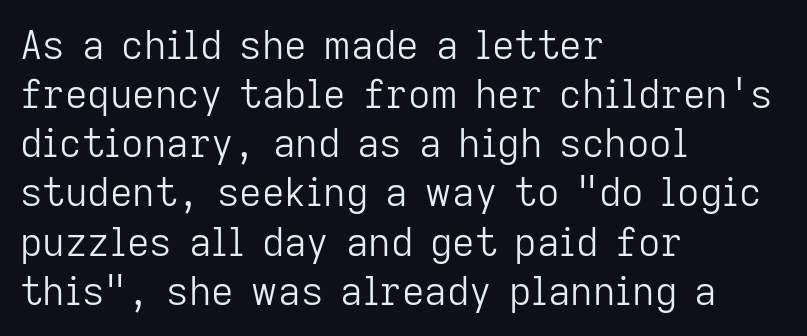
{"serif": "no", "italic": "no", "bold": "no", "weight": "light", "width": "normal", "stroke_contrast": "low", "x_height": "medium", "monospaced": "no", "underline": "no", "align": "left", "line_spacing": "normal", "line_spacing_ratio": 1.26, "letter_spacing": "normal", "letter_spacing_em": 0.0, "glyph_px": 39}
